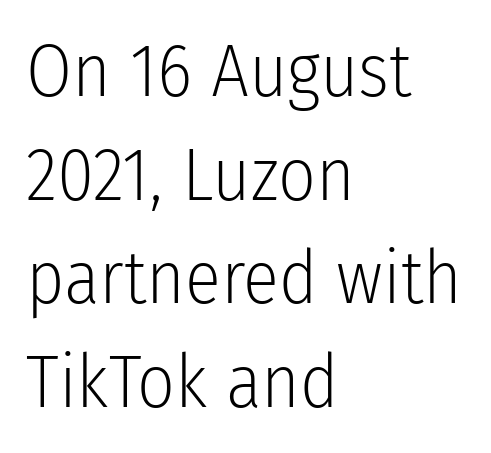
{"serif": "no", "italic": "no", "bold": "no", "weight": "light", "width": "condensed", "stroke_contrast": "low", "x_height": "medium", "monospaced": "no", "underline": "no", "align": "left", "line_spacing": "normal", "line_spacing_ratio": 1.4, "letter_spacing": "normal", "letter_spacing_em": 0.0, "glyph_px": 74}
